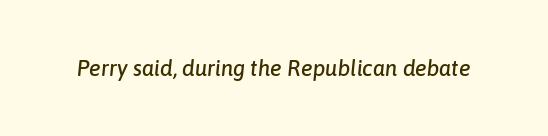
The image shows 22 px text type, italic (leaning right); set normal letter spacing, not underlined.
